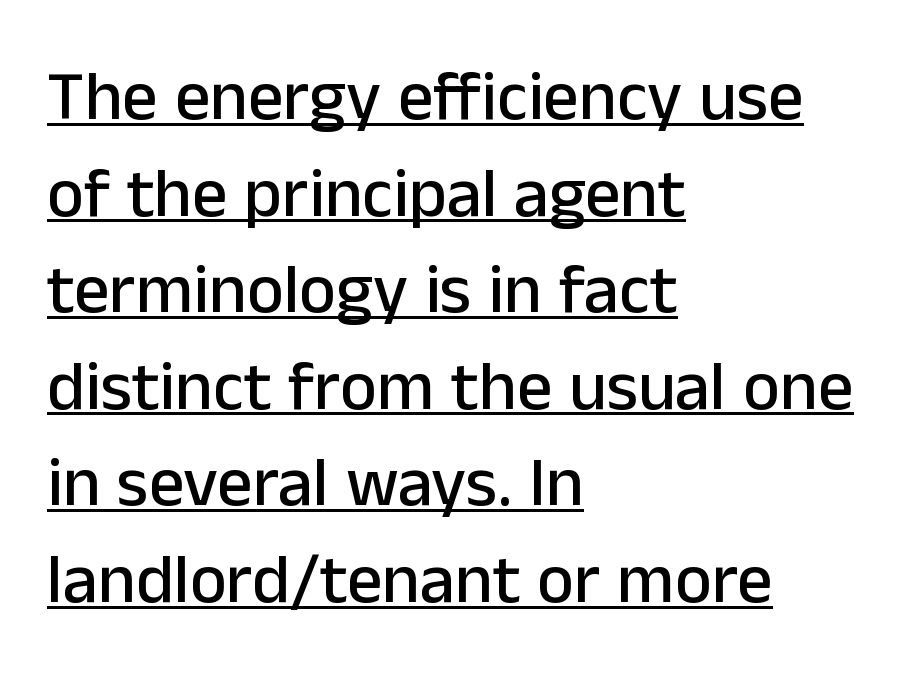
Q: Is the text italic (slanted)? A: No, it is upright.
Q: Is the typeface a serif or a sans-serif typeface? A: Sans-serif.
Q: Is the text underlined? A: Yes.
Q: How is the paragraph aligned? A: Left-aligned.
Q: Is the spacing between letters normal or unusually wide? A: Normal.
Q: Is the spacing between lines tight, normal or loose? A: Normal.
Q: Width (condensed, normal, or wide)? A: Normal.
Q: Stroke contrast? A: Low.
Q: x-height? A: Medium.
Q: Monospaced? A: No.
